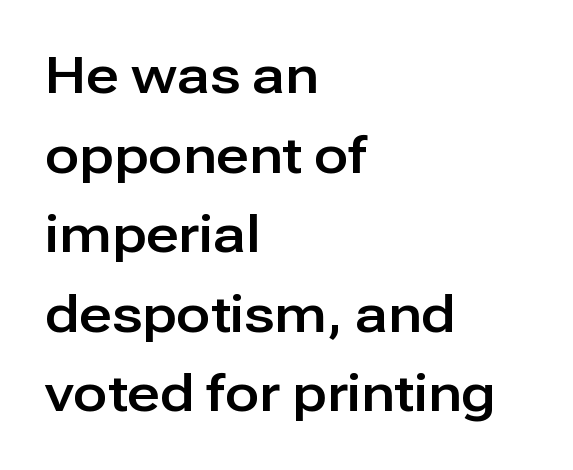
The image shows 51 px sans-serif type, upright; set left-aligned, normal line spacing (1.56x), normal letter spacing, not underlined; low stroke contrast and a medium x-height.
